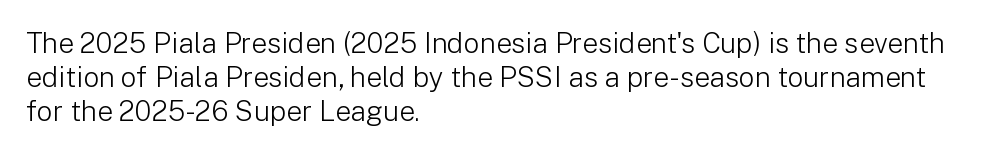
The image shows 28 px light sans-serif type, upright; set left-aligned, line spacing 1.21x, normal letter spacing, not underlined; low stroke contrast and a medium x-height.
